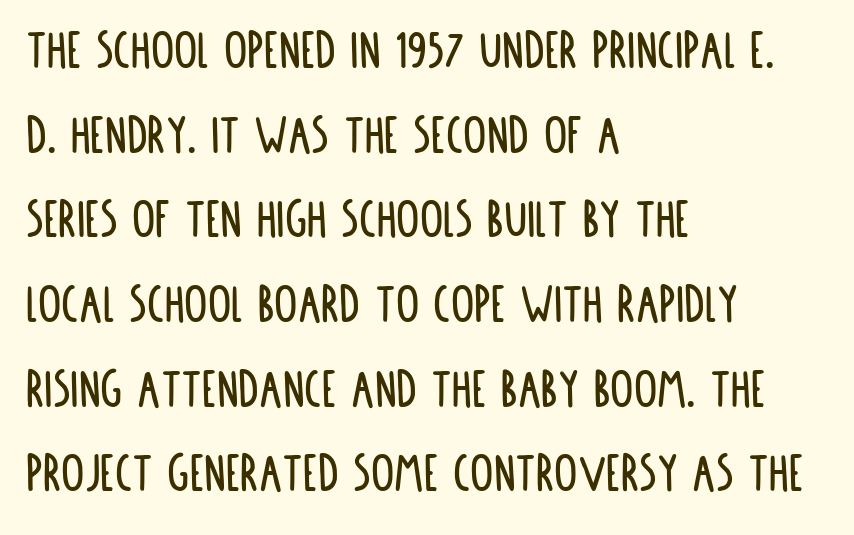
Q: Is the text italic (slanted)? A: No, it is upright.
Q: Is the typeface a serif or a sans-serif typeface? A: Sans-serif.
Q: Is the text underlined? A: No.
Q: How is the paragraph aligned? A: Left-aligned.
Q: Is the spacing between letters normal or unusually wide? A: Normal.
Q: Is the spacing between lines tight, normal or loose? A: Normal.
Q: Width (condensed, normal, or wide)? A: Condensed.
Q: Stroke contrast? A: Low.
Q: x-height? A: Large.
Q: Monospaced? A: No.
